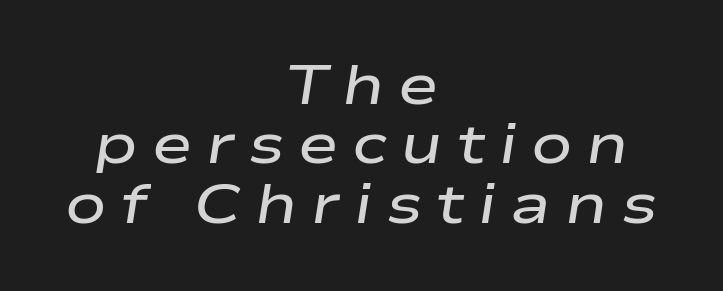
The image shows 55 px semibold, wide type, italic (leaning right); set centered, tight line spacing (1.08x), unusually wide letter spacing (+0.25 em), not underlined; low stroke contrast and a medium x-height.
